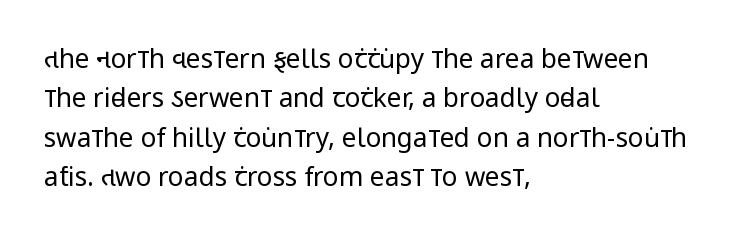
Q: Is the text bold? A: No.
Q: Is the text italic (slanted)? A: No, it is upright.
Q: Is the text underlined? A: No.
Q: How is the paragraph aligned? A: Left-aligned.
Q: Is the spacing between letters normal or unusually wide? A: Normal.
Q: Is the spacing between lines tight, normal or loose? A: Normal.
